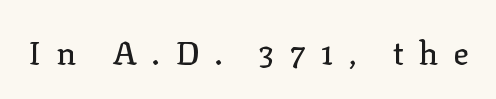
The image shows 32 px serif type, upright; set unusually wide letter spacing (+0.47 em), not underlined; low stroke contrast and a medium x-height.
